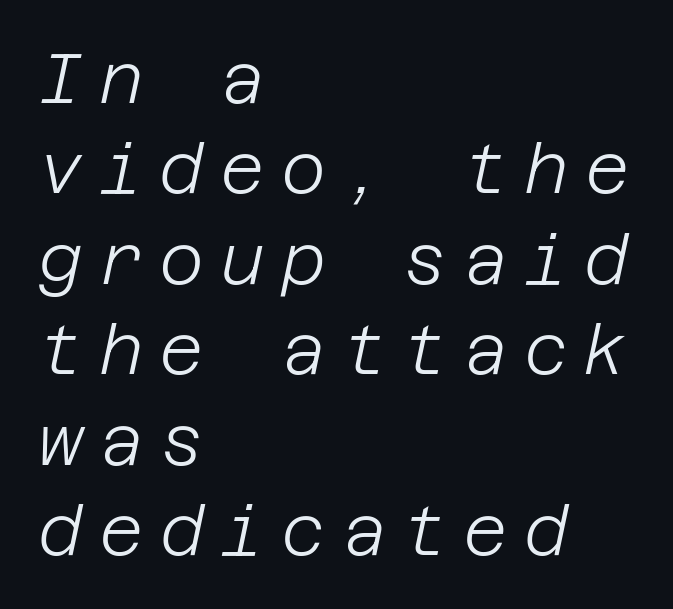
Q: Is the text bold? A: No.
Q: Is the text italic (slanted)? A: Yes, it leans right by about 12 degrees.
Q: Is the text underlined? A: No.
Q: How is the paragraph aligned? A: Left-aligned.
Q: Is the spacing between letters normal or unusually wide? A: Unusually wide.
Q: Is the spacing between lines tight, normal or loose? A: Normal.
Q: Width (condensed, normal, or wide)? A: Normal.
Q: Stroke contrast? A: Low.
Q: x-height? A: Large.
